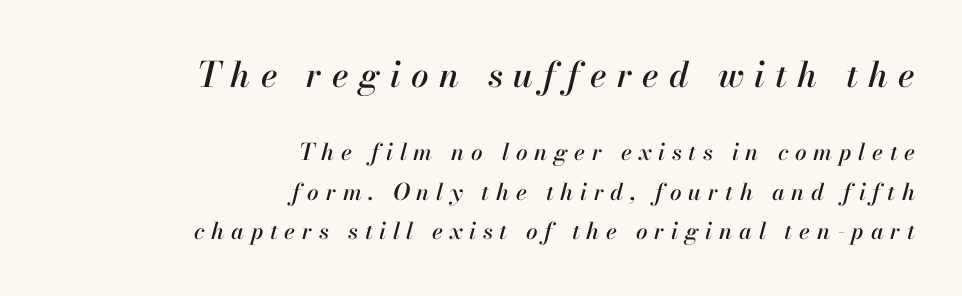
Q: Is the text italic (slanted)? A: Yes, it leans right by about 13 degrees.
Q: Is the text underlined? A: No.
Q: How is the paragraph aligned? A: Right-aligned.
Q: Is the spacing between letters normal or unusually wide? A: Unusually wide.
Q: Is the spacing between lines tight, normal or loose? A: Normal.
Q: Which block of text is set in a larger size, the first (top) or the second (bottom)? A: The first (top) one.
Q: Width (condensed, normal, or wide)? A: Normal.
Q: Stroke contrast? A: High.
Q: x-height? A: Small.
Q: Monospaced? A: No.
